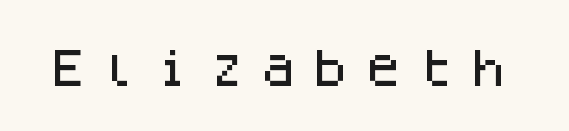
Q: Is the text italic (slanted)? A: No, it is upright.
Q: Is the typeface a serif or a sans-serif typeface? A: Sans-serif.
Q: Is the text underlined? A: No.
Q: Is the spacing between letters normal or unusually wide? A: Unusually wide.
Q: Width (condensed, normal, or wide)? A: Normal.
Q: Stroke contrast? A: Low.
Q: x-height? A: Large.
Q: Monospaced? A: Yes.
